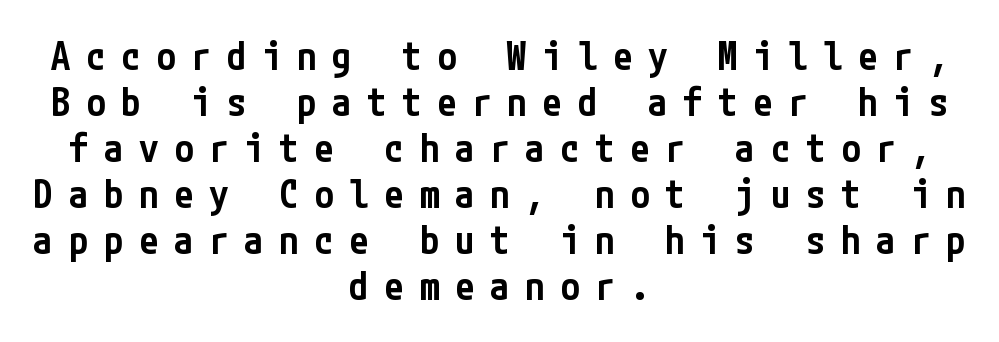
{"serif": "no", "italic": "no", "bold": "semi", "weight": "semibold", "width": "condensed", "stroke_contrast": "low", "x_height": "medium", "underline": "no", "align": "center", "line_spacing_ratio": 1.18, "letter_spacing": "wide", "letter_spacing_em": 0.4, "glyph_px": 39}
